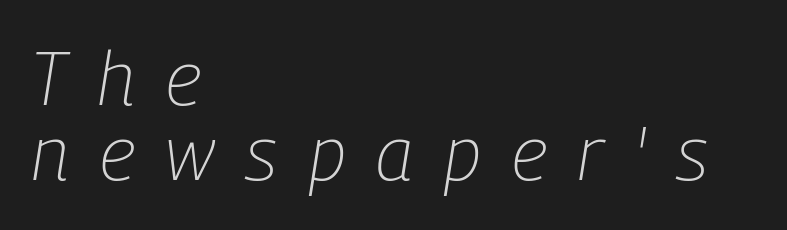
Q: Is the text bold? A: No.
Q: Is the text italic (slanted)? A: Yes, it leans right by about 9 degrees.
Q: Is the text underlined? A: No.
Q: How is the paragraph aligned? A: Left-aligned.
Q: Is the spacing between letters normal or unusually wide? A: Unusually wide.
Q: Is the spacing between lines tight, normal or loose? A: Tight.
Q: Width (condensed, normal, or wide)? A: Condensed.
Q: Stroke contrast? A: Low.
Q: x-height? A: Medium.
Q: Monospaced? A: No.
